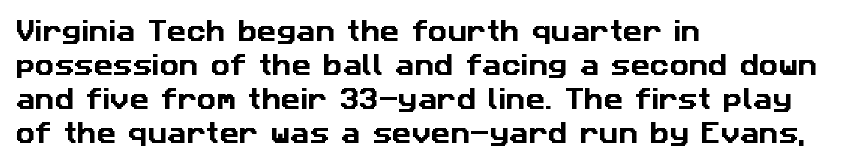
Q: Is the text underlined? A: No.
Q: How is the paragraph aligned? A: Left-aligned.
Q: Is the spacing between letters normal or unusually wide? A: Normal.
Q: Is the spacing between lines tight, normal or loose? A: Normal.
